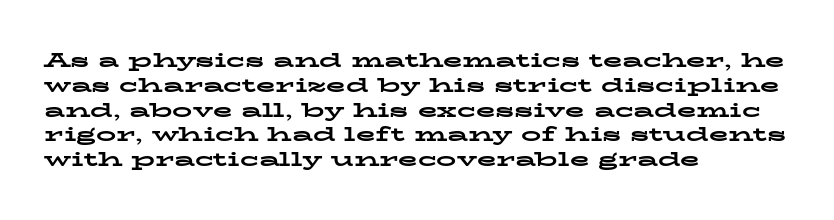
The image shows 20 px bold type, upright; set left-aligned, line spacing 1.24x, normal letter spacing, not underlined.
